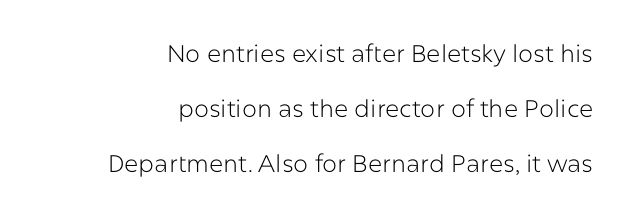
The passage shown is not bold in any degree. In terms of letterspacing, this is plain default setting. Each line ends at the same right margin while the left side varies. Horizontal bands of white between lines are thick stripes. The lettering holds an erect, upright posture throughout.
